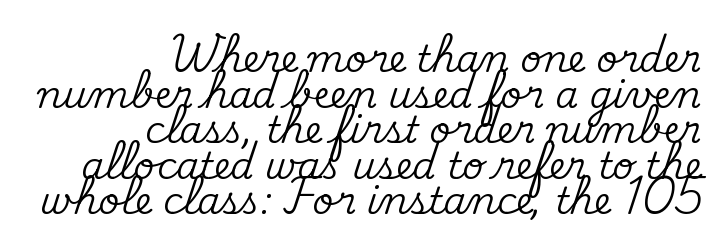
The image shows 37 px text type; set right-aligned, tight line spacing (0.96x), normal letter spacing, not underlined; medium stroke contrast and a small x-height.
